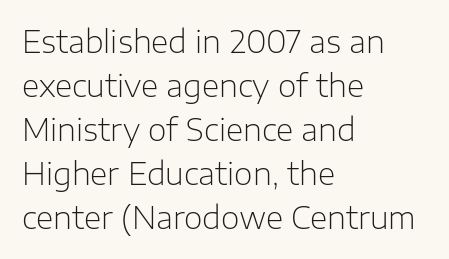
{"serif": "no", "italic": "no", "bold": "no", "weight": "light", "width": "normal", "stroke_contrast": "low", "x_height": "medium", "monospaced": "no", "underline": "no", "align": "left", "line_spacing": "normal", "line_spacing_ratio": 1.47, "letter_spacing": "normal", "letter_spacing_em": 0.0, "glyph_px": 30}
